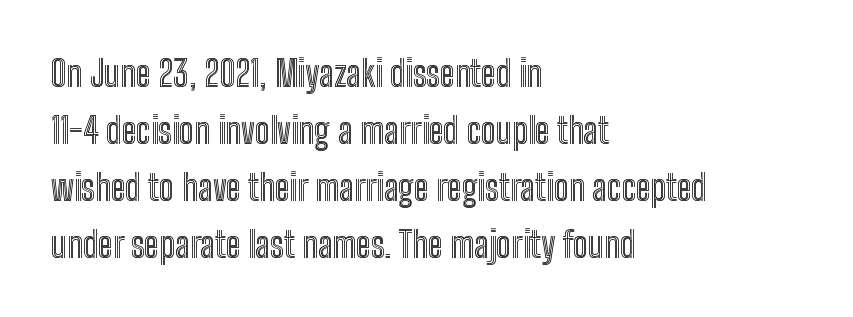
{"italic": "no", "width": "condensed", "x_height": "medium", "monospaced": "no", "underline": "no", "align": "left", "line_spacing": "normal", "line_spacing_ratio": 1.58, "letter_spacing": "normal", "letter_spacing_em": 0.0, "glyph_px": 36}
